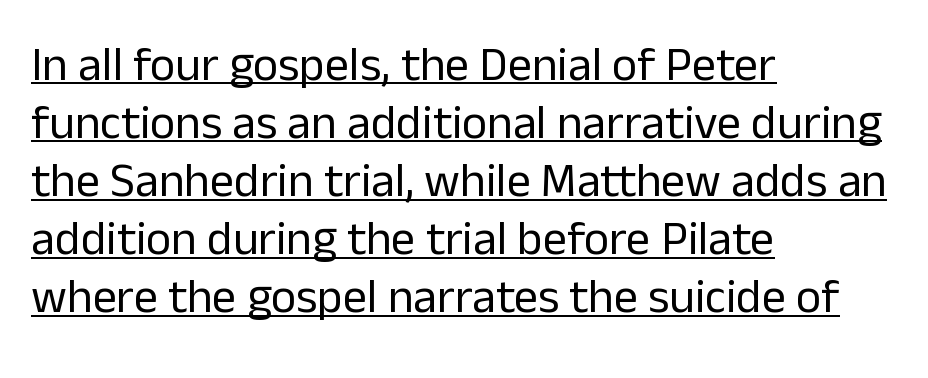
{"serif": "no", "italic": "no", "bold": "no", "weight": "regular", "width": "normal", "stroke_contrast": "low", "x_height": "medium", "monospaced": "no", "underline": "yes", "align": "left", "line_spacing_ratio": 1.21, "letter_spacing": "normal", "letter_spacing_em": 0.0, "glyph_px": 48}
